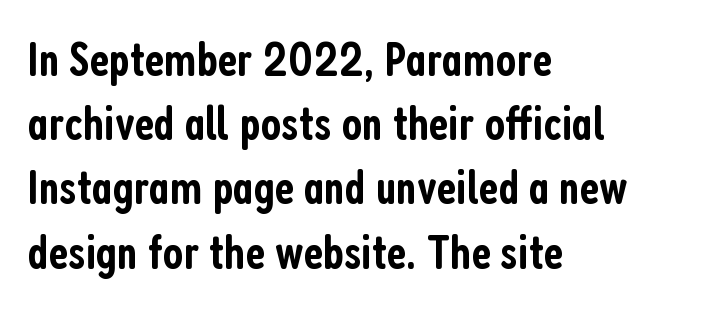
The image shows 49 px semibold, condensed sans-serif type, upright; set left-aligned, normal line spacing (1.31x), normal letter spacing, not underlined; low stroke contrast and a medium x-height.
